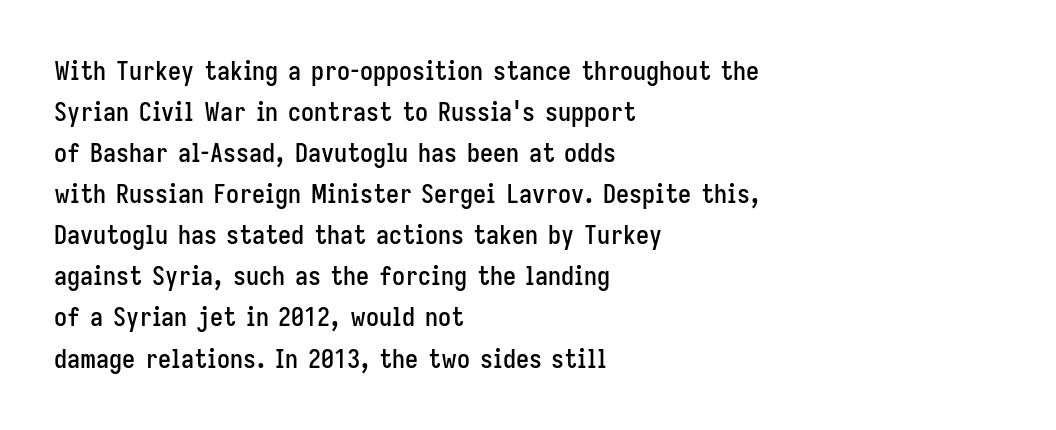
Descenders hang freely into open space. The font's upright variant was chosen for this text. Alignment: flush left. Leading: standard. The letterforms sit shoulder to shoulder at normal distance.
